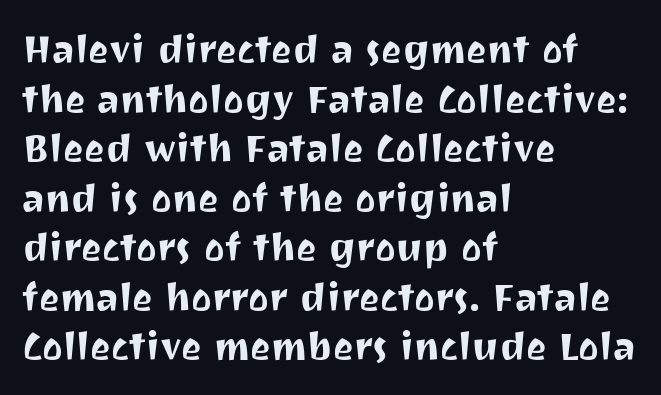
Q: Is the text italic (slanted)? A: No, it is upright.
Q: Is the typeface a serif or a sans-serif typeface? A: Sans-serif.
Q: Is the text underlined? A: No.
Q: How is the paragraph aligned? A: Left-aligned.
Q: Is the spacing between letters normal or unusually wide? A: Normal.
Q: Is the spacing between lines tight, normal or loose? A: Normal.
Q: Width (condensed, normal, or wide)? A: Normal.
Q: Stroke contrast? A: Medium.
Q: x-height? A: Medium.
Q: Monospaced? A: No.
